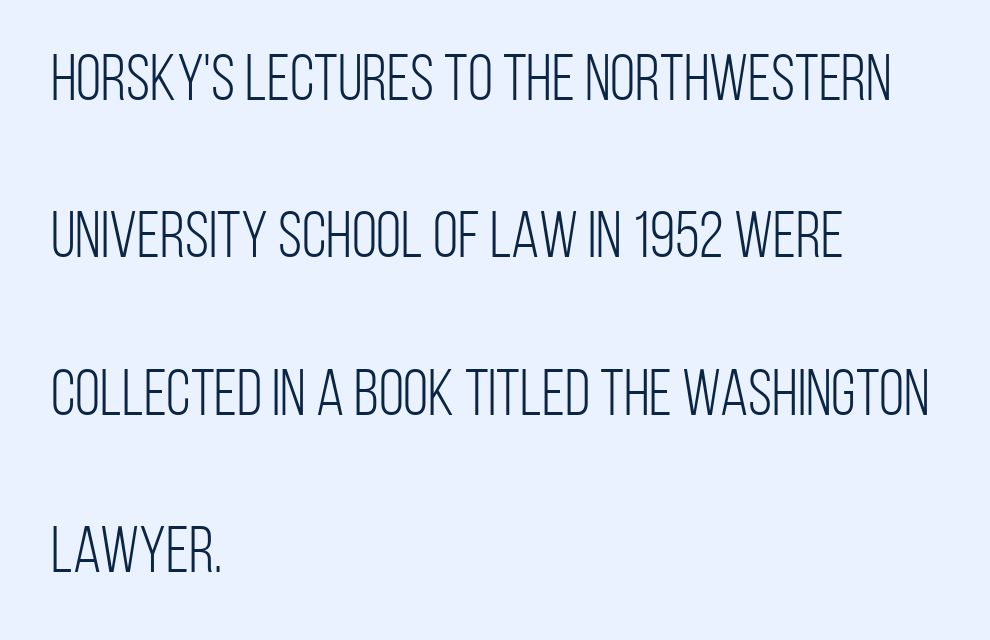
Short note: letters normally spaced. The typeface chosen for these lines omits serifs. How would I describe the line gaps? Wide and relaxed. Horizontally, the lines are justified to the leading edge only.
